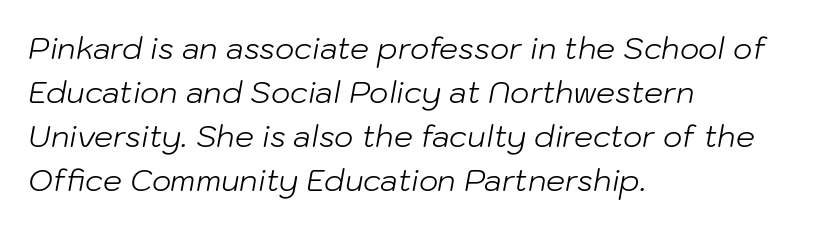
{"italic": "yes", "lean": "right", "slant_degrees": 10, "bold": "no", "weight": "light", "width": "normal", "stroke_contrast": "low", "x_height": "medium", "monospaced": "no", "underline": "no", "align": "left", "line_spacing": "normal", "line_spacing_ratio": 1.47, "letter_spacing": "normal", "letter_spacing_em": 0.0, "glyph_px": 30}
